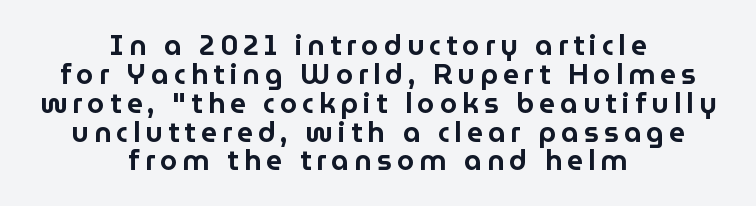
Observe the absence of serifs on each vertical stroke in this sample. This sample has the flowing, uneven cadence of proportional lettering. Leading: reduced. Vertical strokes here are truly vertical.
